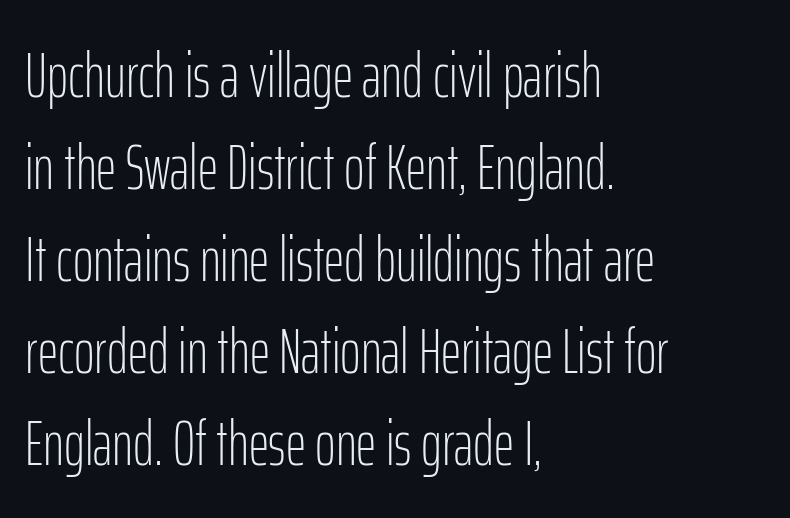
{"serif": "no", "italic": "no", "bold": "no", "weight": "light", "width": "condensed", "stroke_contrast": "low", "x_height": "medium", "monospaced": "no", "underline": "no", "align": "left", "line_spacing": "normal", "line_spacing_ratio": 1.46, "letter_spacing": "normal", "letter_spacing_em": 0.0, "glyph_px": 63}
